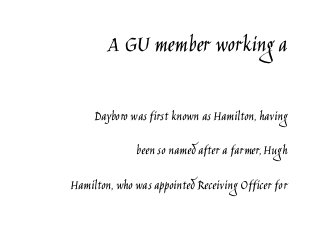
The image shows 24 px text type; set right-aligned, loose line spacing (2.45x), normal letter spacing, not underlined; the first (top) block is 1.71x larger.
